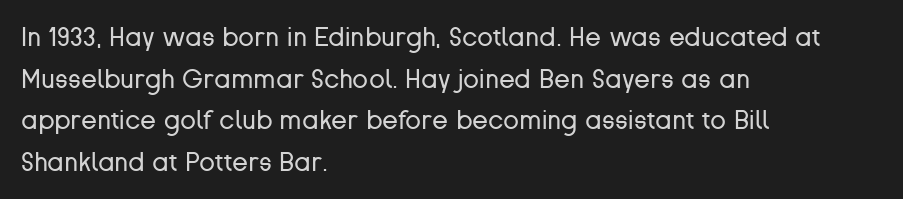
Q: Is the text bold? A: No.
Q: Is the text italic (slanted)? A: No, it is upright.
Q: Is the text underlined? A: No.
Q: How is the paragraph aligned? A: Left-aligned.
Q: Is the spacing between letters normal or unusually wide? A: Normal.
Q: Is the spacing between lines tight, normal or loose? A: Normal.
